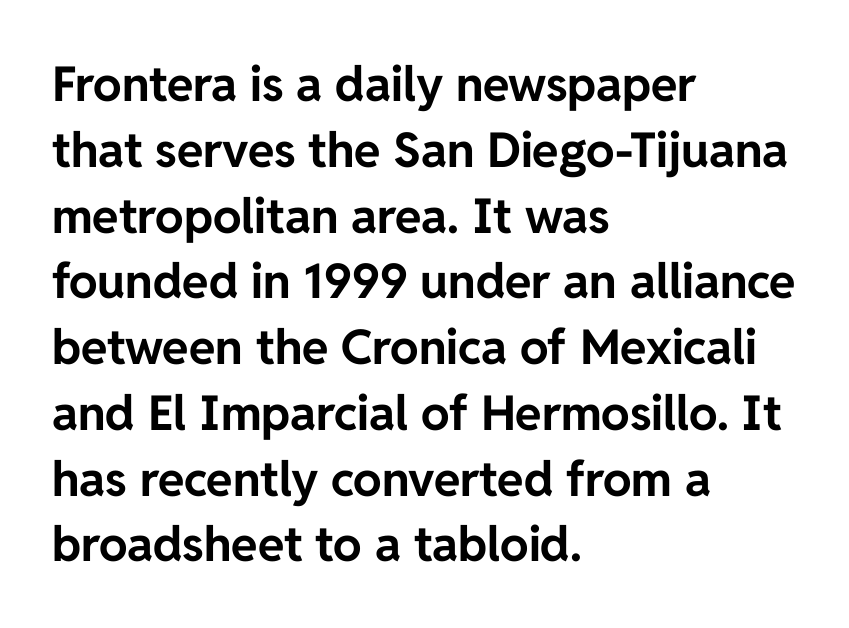
Has an underline been added? It has not. The passage shown is emphatically bold. Interline gaps are of average width in this sample. This sample has the flowing, uneven cadence of proportional lettering. The font's upright variant was chosen for this text.
